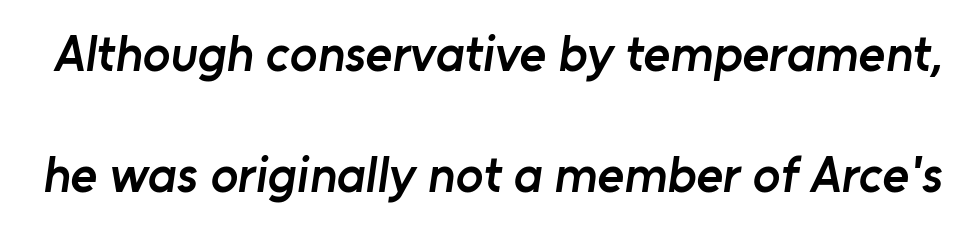
The image shows 51 px semibold sans-serif type; set loose line spacing (2.37x), normal letter spacing, not underlined; low stroke contrast and a medium x-height.
